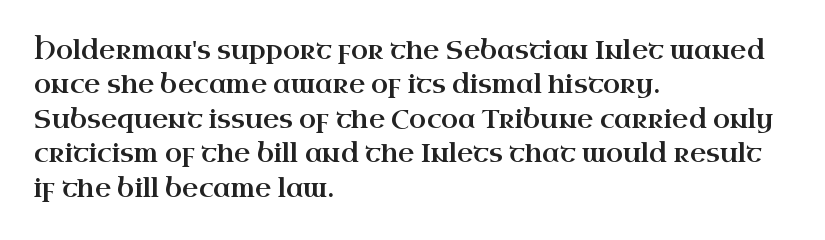
Q: Is the text italic (slanted)? A: No, it is upright.
Q: Is the text underlined? A: No.
Q: How is the paragraph aligned? A: Left-aligned.
Q: Is the spacing between letters normal or unusually wide? A: Normal.
Q: Is the spacing between lines tight, normal or loose? A: Normal.
